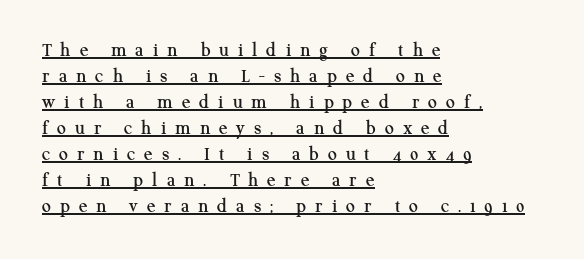
The image shows 20 px text type, upright; set left-aligned, normal line spacing (1.3x), unusually wide letter spacing (+0.45 em), underlined.
